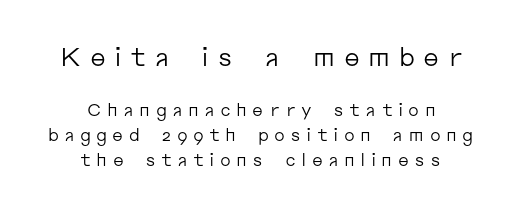
The image shows 25 px text type, upright; set centered, normal line spacing (1.46x), unusually wide letter spacing (+0.31 em), not underlined; the first (top) block is 1.47x larger.
